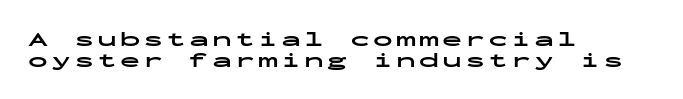
{"italic": "no", "bold": "yes", "underline": "no", "align": "left", "line_spacing": "tight", "line_spacing_ratio": 1.05, "glyph_px": 20}
